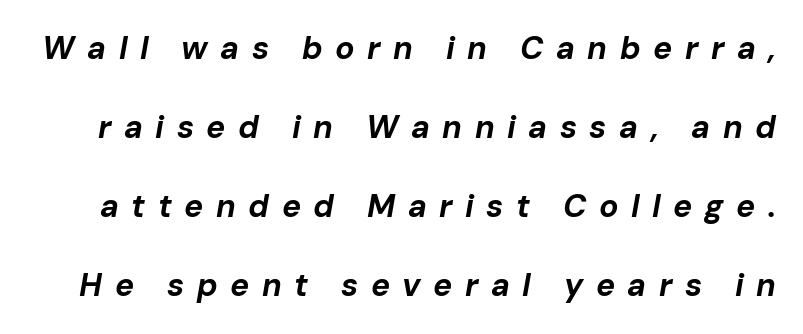
{"italic": "yes", "lean": "right", "slant_degrees": 10, "bold": "yes", "weight": "bold", "width": "normal", "stroke_contrast": "low", "x_height": "medium", "monospaced": "no", "underline": "no", "line_spacing": "loose", "line_spacing_ratio": 2.47, "letter_spacing": "wide", "letter_spacing_em": 0.39, "glyph_px": 32}
